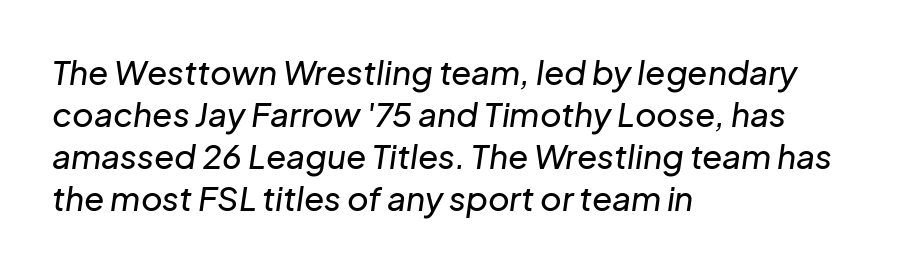
The image shows 33 px text type, italic (leaning right); set left-aligned, normal line spacing (1.27x), normal letter spacing, not underlined; low stroke contrast and a medium x-height.
